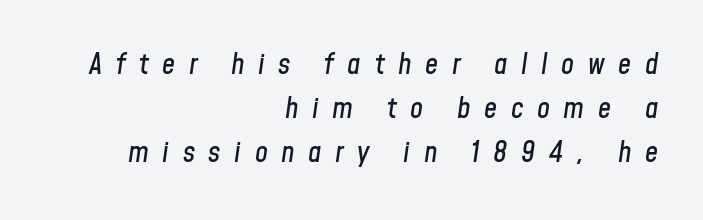
Caption: multi-line text, flush right, ragged left. There's an unmistakable incline to the writing here. A bare baseline throughout the passage. A typesetter would call this heavily tracked-out type. Character widths vary here, with narrow letters taking less room than wide ones.
